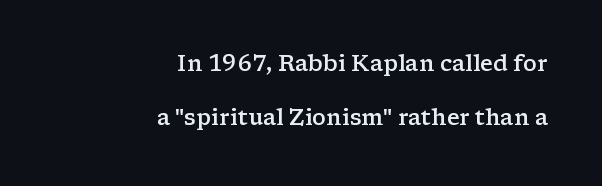
Q: Is the text bold? A: Semi-bold.
Q: Is the text italic (slanted)? A: No, it is upright.
Q: Is the text underlined? A: No.
Q: How is the paragraph aligned? A: Right-aligned.
Q: Is the spacing between letters normal or unusually wide? A: Normal.
Q: Is the spacing between lines tight, normal or loose? A: Loose.
